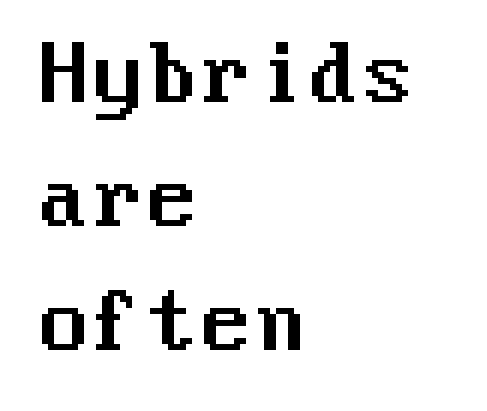
{"serif": "no", "italic": "no", "width": "normal", "stroke_contrast": "medium", "x_height": "medium", "underline": "no", "align": "left", "line_spacing": "normal", "line_spacing_ratio": 1.59, "letter_spacing": "normal", "letter_spacing_em": 0.0, "glyph_px": 78}
